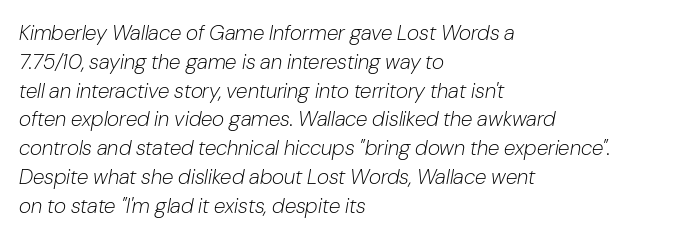
Line starts are locked; line ends wander. Standard letterfit; no display-style spreading of the glyphs. A typesetter would mark this as italic. The face looks like a standard text weight, possibly lighter.
